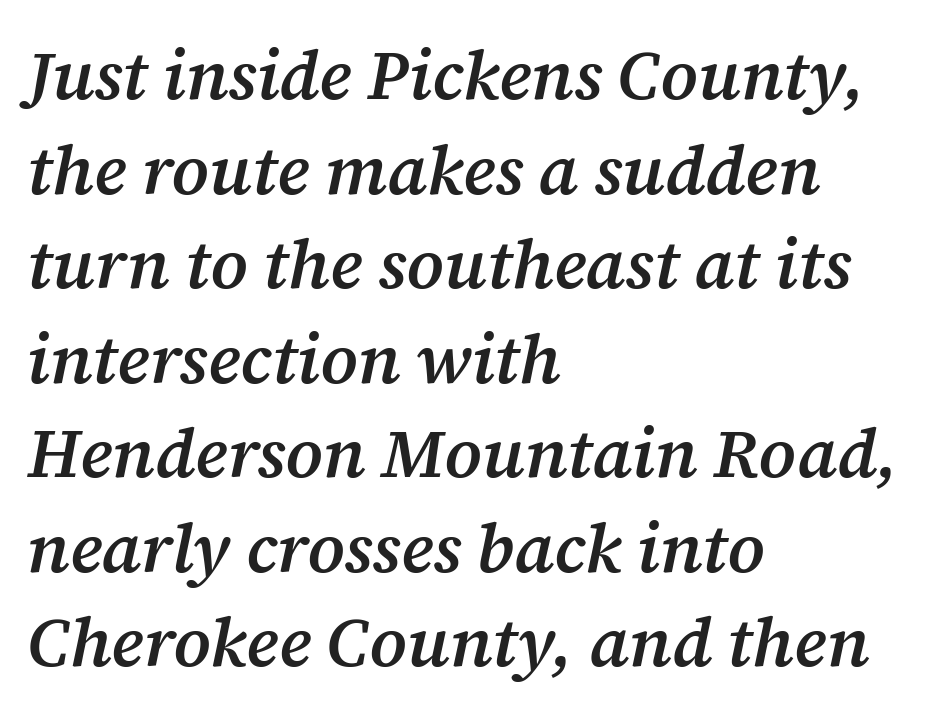
Q: Is the text bold? A: Semi-bold.
Q: Is the text italic (slanted)? A: Yes, it leans right by about 12 degrees.
Q: Is the typeface a serif or a sans-serif typeface? A: Serif.
Q: Is the text underlined? A: No.
Q: How is the paragraph aligned? A: Left-aligned.
Q: Is the spacing between letters normal or unusually wide? A: Normal.
Q: Is the spacing between lines tight, normal or loose? A: Normal.
Q: Width (condensed, normal, or wide)? A: Normal.
Q: Stroke contrast? A: Medium.
Q: x-height? A: Medium.
Q: Monospaced? A: No.
